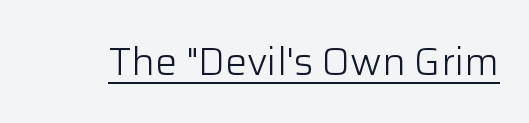
Q: Is the text bold? A: No.
Q: Is the text italic (slanted)? A: No, it is upright.
Q: Is the typeface a serif or a sans-serif typeface? A: Sans-serif.
Q: Is the text underlined? A: Yes.
Q: Is the spacing between letters normal or unusually wide? A: Normal.
Q: Width (condensed, normal, or wide)? A: Normal.
Q: Stroke contrast? A: Low.
Q: x-height? A: Medium.
Q: Monospaced? A: No.
